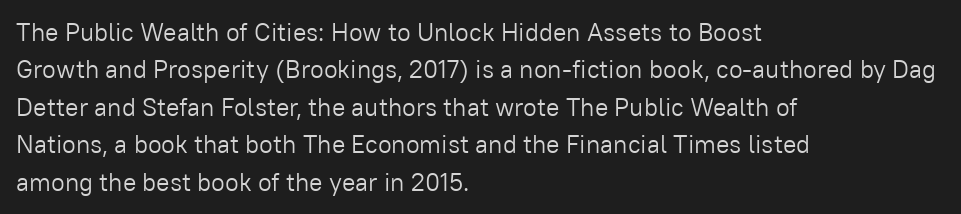
In CSS terms this would be text-align: left. Descenders are the only things crossing below the line. One glance says typical: line gaps are just what's usual. This is the regular roman posture of the typeface.
